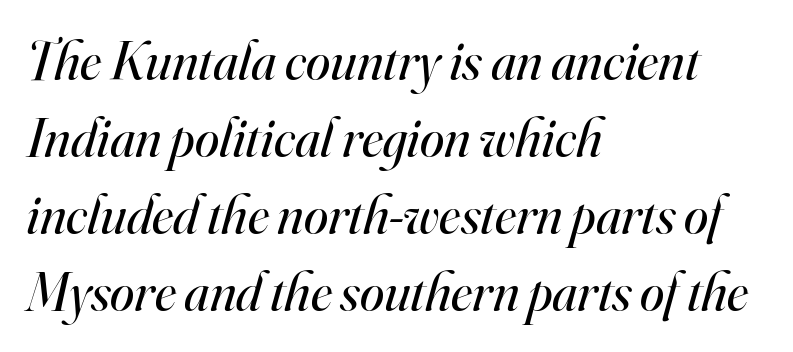
{"serif": "yes", "italic": "yes", "lean": "right", "slant_degrees": 16, "bold": "no", "weight": "regular", "width": "normal", "stroke_contrast": "high", "x_height": "small", "monospaced": "no", "underline": "no", "align": "left", "line_spacing": "normal", "line_spacing_ratio": 1.4, "letter_spacing": "normal", "letter_spacing_em": 0.0, "glyph_px": 55}
